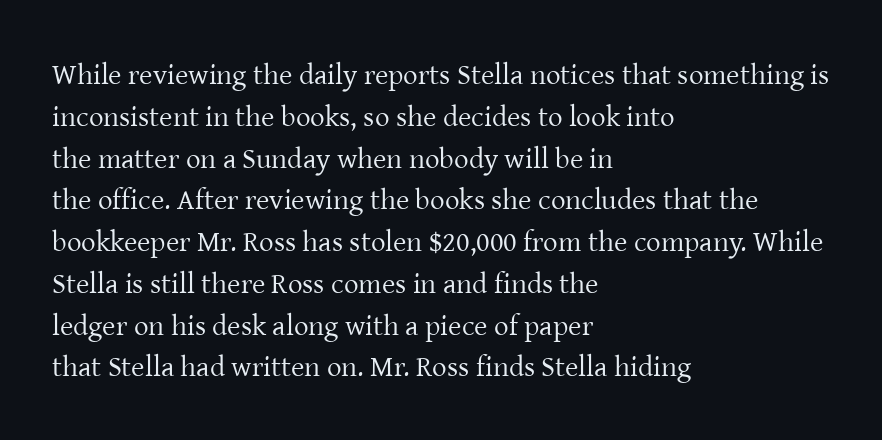
The image shows 29 px regular-weight serif type, upright; set left-aligned, normal line spacing (1.44x), normal letter spacing, not underlined; low stroke contrast and a medium x-height.
